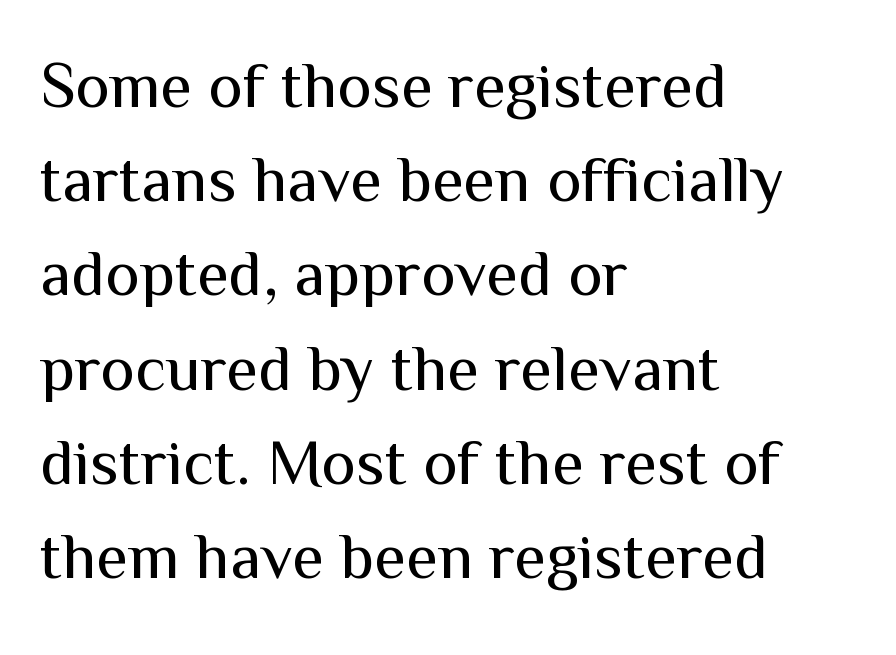
{"serif": "no", "italic": "no", "bold": "no", "weight": "regular", "width": "normal", "stroke_contrast": "medium", "x_height": "medium", "monospaced": "no", "underline": "no", "align": "left", "line_spacing": "normal", "line_spacing_ratio": 1.45, "letter_spacing": "normal", "letter_spacing_em": 0.0, "glyph_px": 65}
